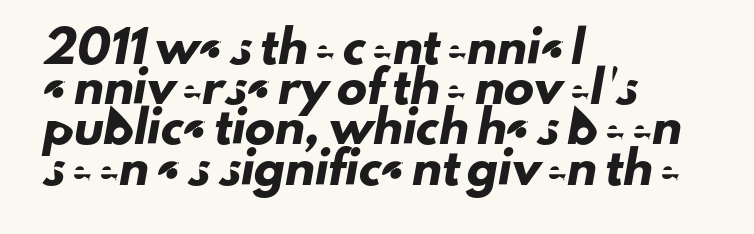
Q: Is the typeface a serif or a sans-serif typeface? A: Sans-serif.
Q: Is the text underlined? A: No.
Q: How is the paragraph aligned? A: Left-aligned.
Q: Is the spacing between letters normal or unusually wide? A: Normal.
Q: Is the spacing between lines tight, normal or loose? A: Normal.
Q: Width (condensed, normal, or wide)? A: Normal.
Q: Stroke contrast? A: Low.
Q: x-height? A: Small.
Q: Monospaced? A: No.
